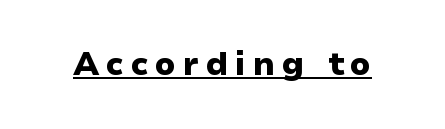
{"serif": "no", "italic": "no", "bold": "yes", "weight": "heavy", "width": "wide", "stroke_contrast": "low", "x_height": "medium", "monospaced": "no", "underline": "yes", "letter_spacing": "wide", "letter_spacing_em": 0.21, "glyph_px": 32}
